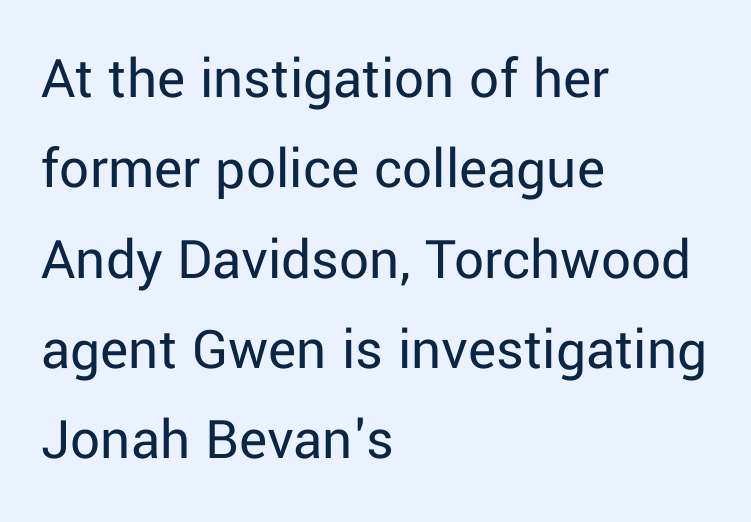
It's the straight-up-and-down kind of type. This block has exactly the height ordinary leading produces. The type is set solid horizontally, with unmodified tracking. On a weight scale, this lands at 450 or below. The passage shown is typed in a proportional face where columns would drift.
